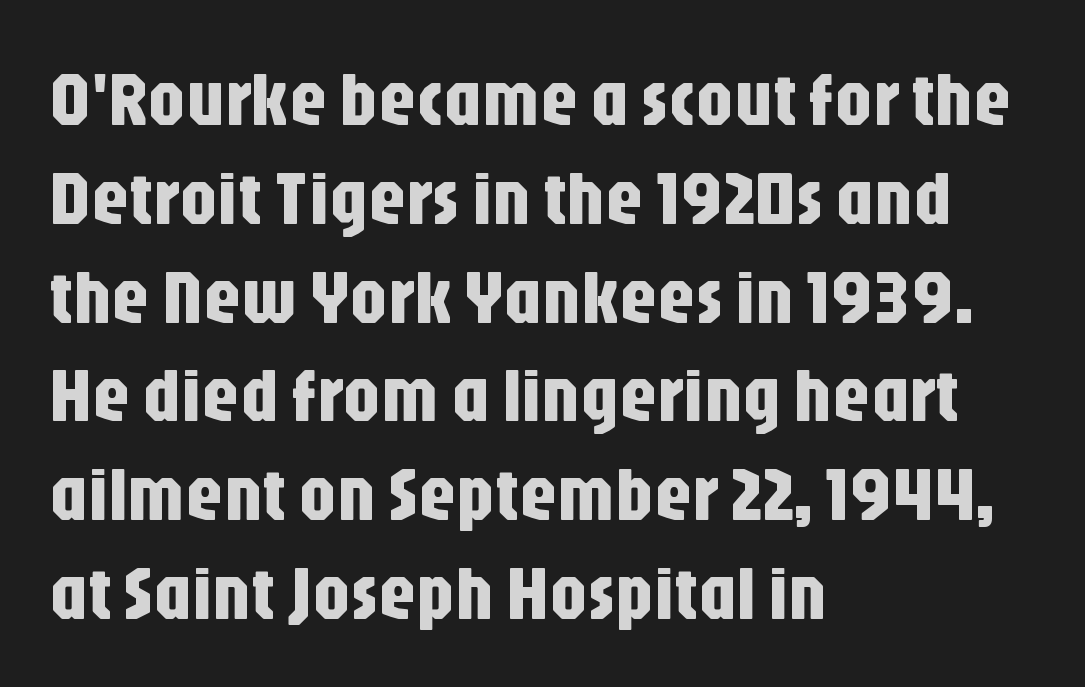
The image shows 76 px condensed sans-serif type, upright; set left-aligned, normal line spacing (1.3x), normal letter spacing, not underlined; low stroke contrast and a large x-height.
